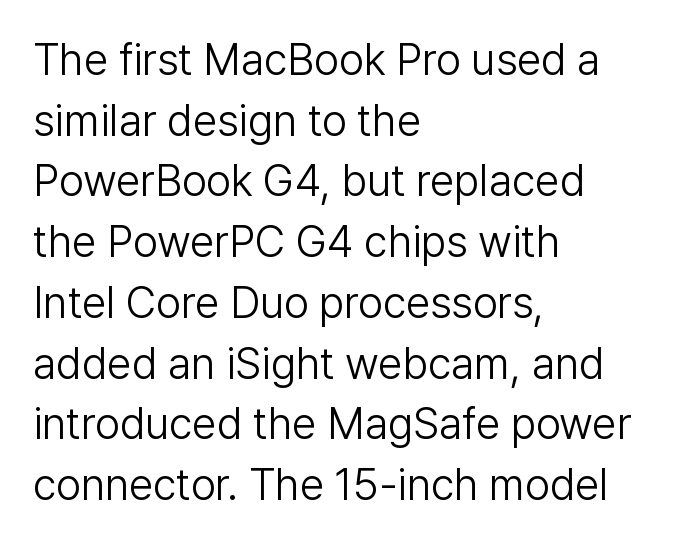
The image shows 44 px light sans-serif type, upright; set left-aligned, normal line spacing (1.38x), normal letter spacing, not underlined; low stroke contrast and a medium x-height.
